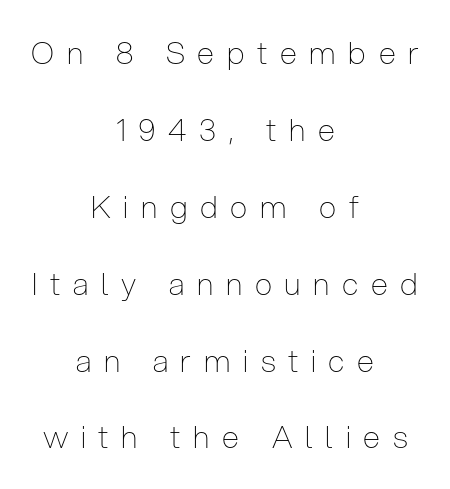
The cut favours lightness, reaching ordinary text weight at its darkest. Teacher's note: observe the equal gaps on both sides — that is centered alignment. The horizontal fit of the characters is loose and conspicuously gappy. These lines are rendered in a variable-pitch font. The designer dialed line spacing up above the default.
